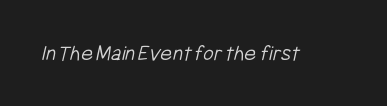
The image shows 23 px text type; set normal letter spacing, not underlined.
